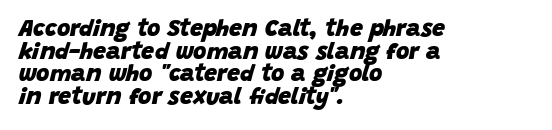
The image shows 23 px bold type, italic (leaning right); set left-aligned, tight line spacing (0.98x), normal letter spacing, not underlined.
